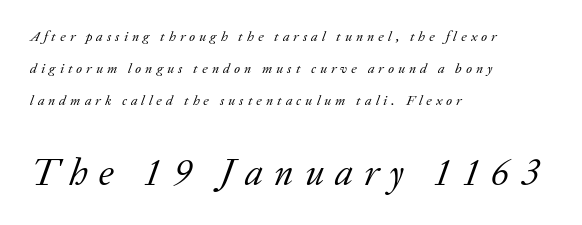
Q: Is the text bold? A: No.
Q: Is the text italic (slanted)? A: Yes, it leans right by about 20 degrees.
Q: Is the typeface a serif or a sans-serif typeface? A: Serif.
Q: Is the text underlined? A: No.
Q: How is the paragraph aligned? A: Left-aligned.
Q: Is the spacing between letters normal or unusually wide? A: Unusually wide.
Q: Is the spacing between lines tight, normal or loose? A: Loose.
Q: Which block of text is set in a larger size, the first (top) or the second (bottom)? A: The second (bottom) one.
Q: Width (condensed, normal, or wide)? A: Normal.
Q: Stroke contrast? A: Low.
Q: x-height? A: Medium.
Q: Monospaced? A: No.
